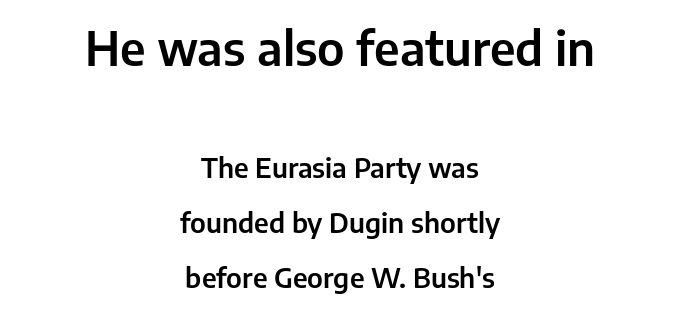
Q: Is the text italic (slanted)? A: No, it is upright.
Q: Is the typeface a serif or a sans-serif typeface? A: Sans-serif.
Q: Is the text underlined? A: No.
Q: How is the paragraph aligned? A: Centered.
Q: Is the spacing between letters normal or unusually wide? A: Normal.
Q: Is the spacing between lines tight, normal or loose? A: Loose.
Q: Which block of text is set in a larger size, the first (top) or the second (bottom)? A: The first (top) one.
Q: Width (condensed, normal, or wide)? A: Normal.
Q: Stroke contrast? A: Low.
Q: x-height? A: Medium.
Q: Monospaced? A: No.
